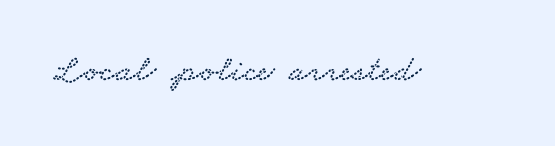
Q: Is the text underlined? A: No.
Q: Is the spacing between letters normal or unusually wide? A: Normal.
Q: Width (condensed, normal, or wide)? A: Wide.
Q: Stroke contrast? A: Low.
Q: x-height? A: Small.
Q: Monospaced? A: No.
